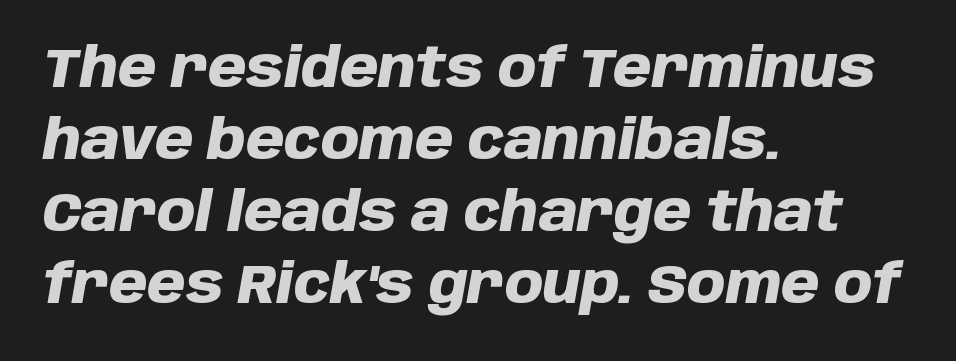
As a designer I'd log this as weight 700, bold. Rendered with sloped, italic letterforms. Where is the straight margin? On the left. Honestly, the letter spacing is just normal — you wouldn't notice it.
